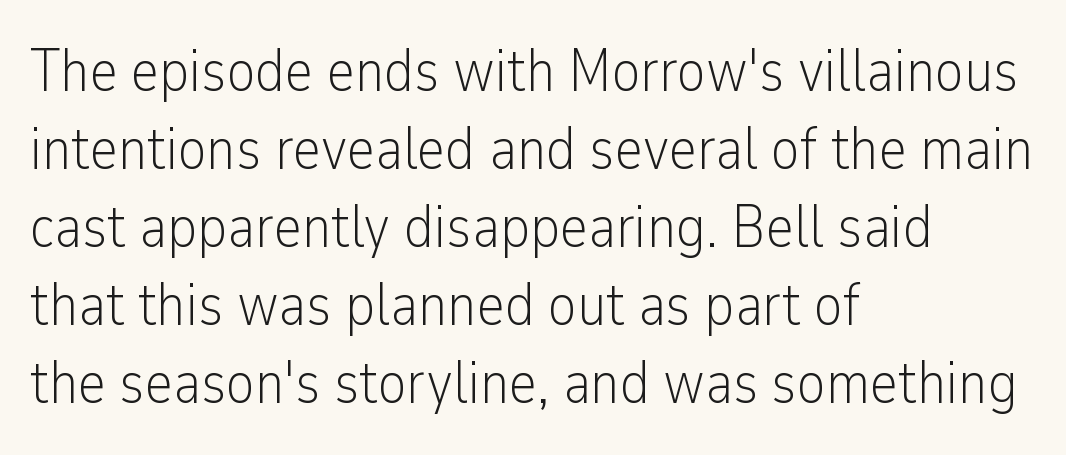
{"serif": "no", "italic": "no", "bold": "no", "weight": "light", "width": "condensed", "stroke_contrast": "low", "x_height": "medium", "monospaced": "no", "underline": "no", "align": "left", "line_spacing": "normal", "line_spacing_ratio": 1.3, "letter_spacing": "normal", "letter_spacing_em": 0.0, "glyph_px": 60}
